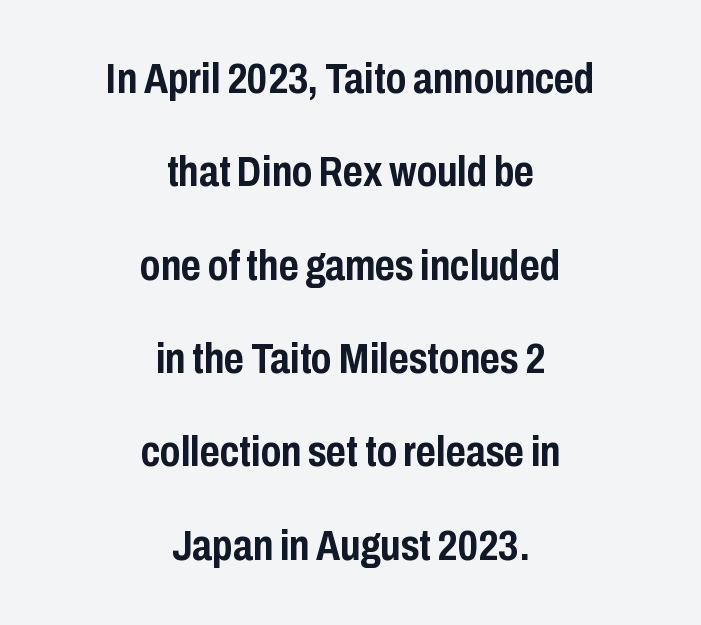
The type is set solid horizontally, with unmodified tracking. The axis of the letterforms is exactly vertical. Compared with a flush-left layout, this one balances lines on the center instead. Does the weight exceed regular? Yes, all the way to bold. The rendering uses a large line-height, opening up the rows. The specimen omits any rule beneath the text block's lines.
